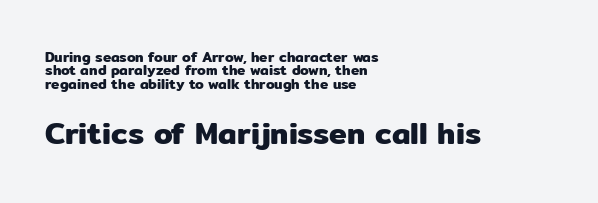
Q: Is the text italic (slanted)? A: No, it is upright.
Q: Is the typeface a serif or a sans-serif typeface? A: Sans-serif.
Q: Is the text underlined? A: No.
Q: How is the paragraph aligned? A: Left-aligned.
Q: Is the spacing between letters normal or unusually wide? A: Normal.
Q: Is the spacing between lines tight, normal or loose? A: Tight.
Q: Which block of text is set in a larger size, the first (top) or the second (bottom)? A: The second (bottom) one.
Q: Width (condensed, normal, or wide)? A: Normal.
Q: Stroke contrast? A: Low.
Q: x-height? A: Medium.
Q: Monospaced? A: No.
